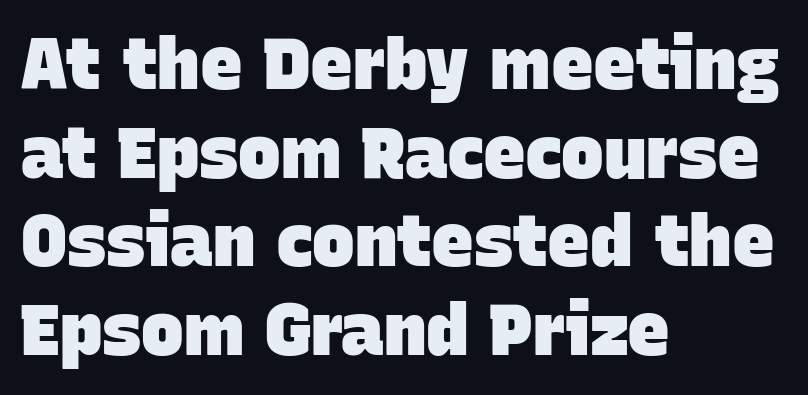
{"serif": "no", "bold": "yes", "weight": "heavy", "width": "normal", "stroke_contrast": "low", "x_height": "large", "monospaced": "no", "underline": "no", "align": "left", "line_spacing": "normal", "line_spacing_ratio": 1.25, "letter_spacing": "normal", "letter_spacing_em": 0.0, "glyph_px": 71}
